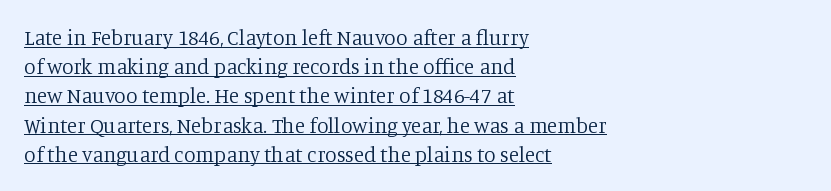
Q: Is the text bold? A: No.
Q: Is the text italic (slanted)? A: No, it is upright.
Q: Is the text underlined? A: Yes.
Q: How is the paragraph aligned? A: Left-aligned.
Q: Is the spacing between letters normal or unusually wide? A: Normal.
Q: Is the spacing between lines tight, normal or loose? A: Normal.
